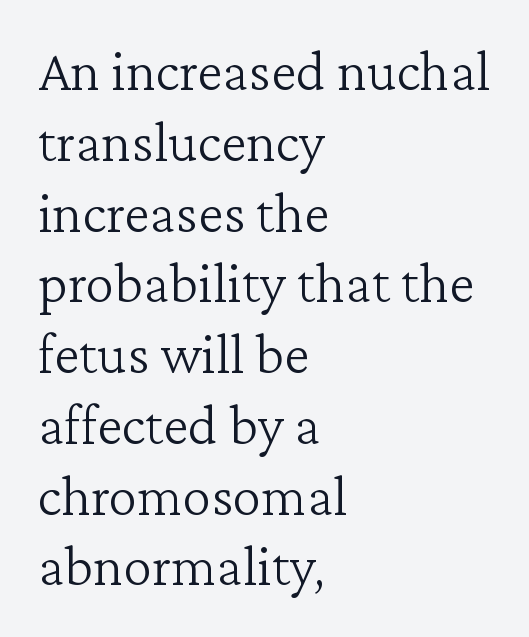
Q: Is the text bold? A: No.
Q: Is the text italic (slanted)? A: No, it is upright.
Q: Is the typeface a serif or a sans-serif typeface? A: Serif.
Q: Is the text underlined? A: No.
Q: How is the paragraph aligned? A: Left-aligned.
Q: Is the spacing between letters normal or unusually wide? A: Normal.
Q: Width (condensed, normal, or wide)? A: Normal.
Q: Stroke contrast? A: Low.
Q: x-height? A: Medium.
Q: Monospaced? A: No.
